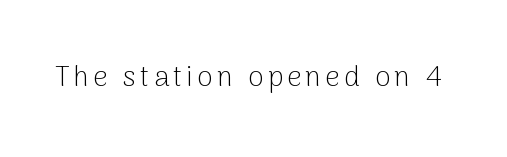
I'd call this a sans setting — the letters go barefoot. The weight would be labelled regular, book, light, or lighter still. The lettering stays uniformly vertical, giving the passage a roman look. Descenders hang freely into open space. Proportional: the letters do not fall into vertical columns.
